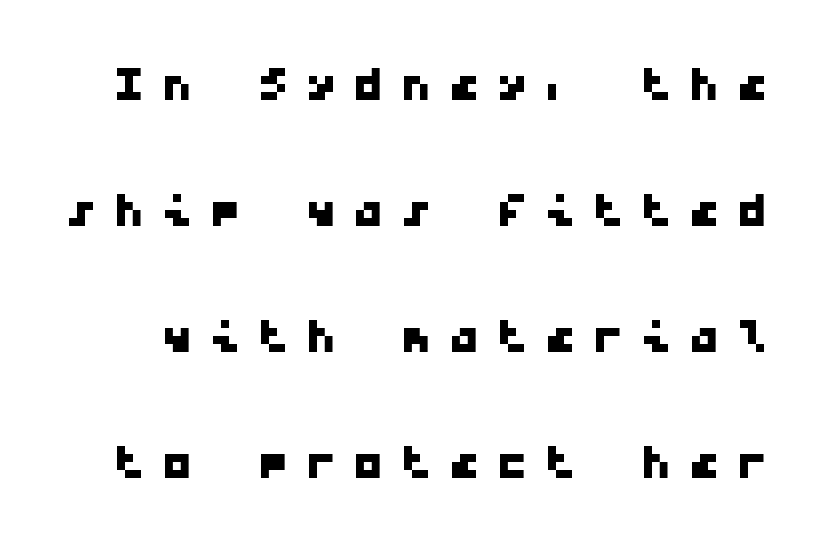
Does the type have serifs? No, each stem ends abruptly. Characters follow at a spacing far wider than the type designer built in. Loosely led — the rows are spread out. Looks like terminal output: every glyph gets an equal slot. The passage shown is not underscored anywhere.
